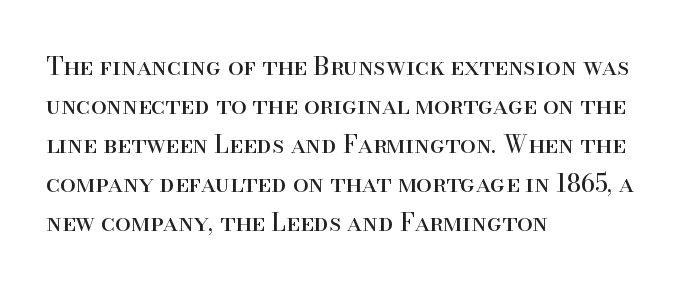
The image shows 25 px text type, upright; set left-aligned, normal line spacing (1.56x), normal letter spacing, not underlined.
